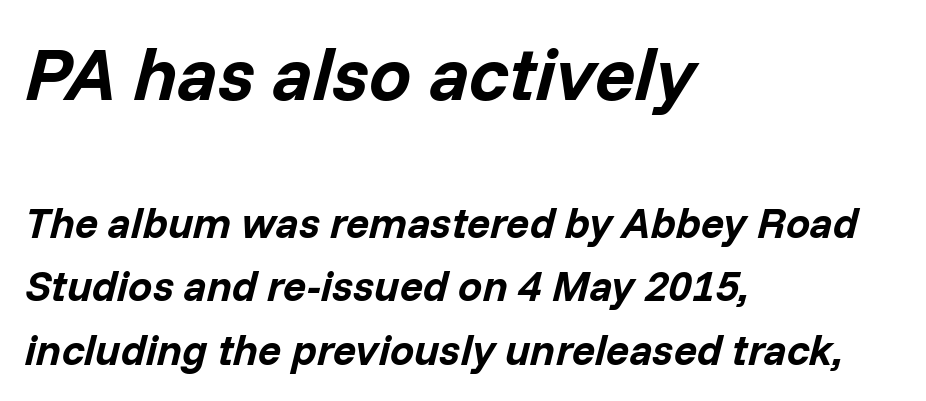
The passage shown leans; its letterforms are oblique. There is no visible air inserted between adjacent glyphs. The paragraph has a hard left edge and a soft right edge. The emphasis by scale lands on block number one, above. Each new line begins a customary step beneath the previous one.
